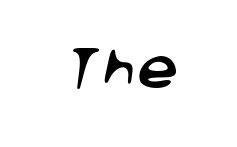
Q: Is the typeface a serif or a sans-serif typeface? A: Sans-serif.
Q: Is the text underlined? A: No.
Q: Is the spacing between letters normal or unusually wide? A: Normal.
Q: Width (condensed, normal, or wide)? A: Normal.
Q: Stroke contrast? A: Low.
Q: x-height? A: Large.
Q: Monospaced? A: No.
